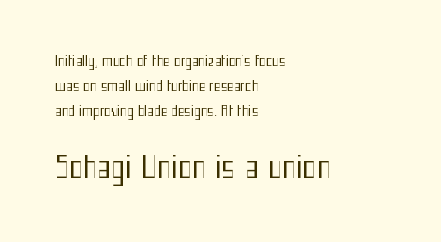
The image shows 30 px regular-weight, condensed sans-serif type, upright; set left-aligned, line spacing 1.79x, normal letter spacing, not underlined; the second (bottom) block is 2.14x larger; medium stroke contrast and a medium x-height.
